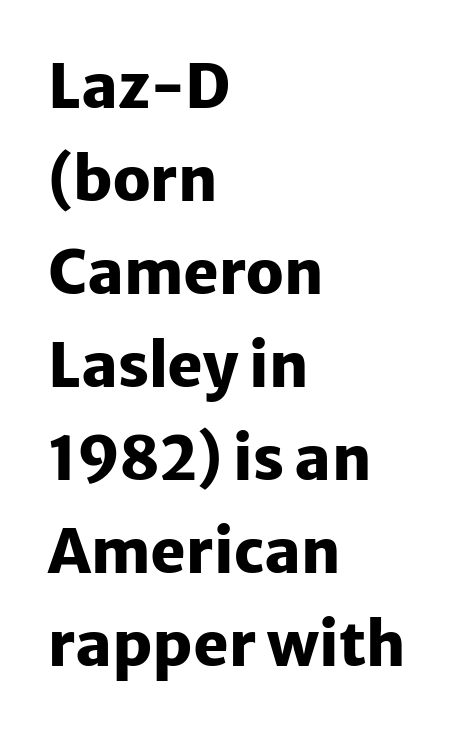
The image shows 60 px heavy sans-serif type, upright; set left-aligned, normal line spacing (1.55x), normal letter spacing, not underlined; low stroke contrast and a medium x-height.
